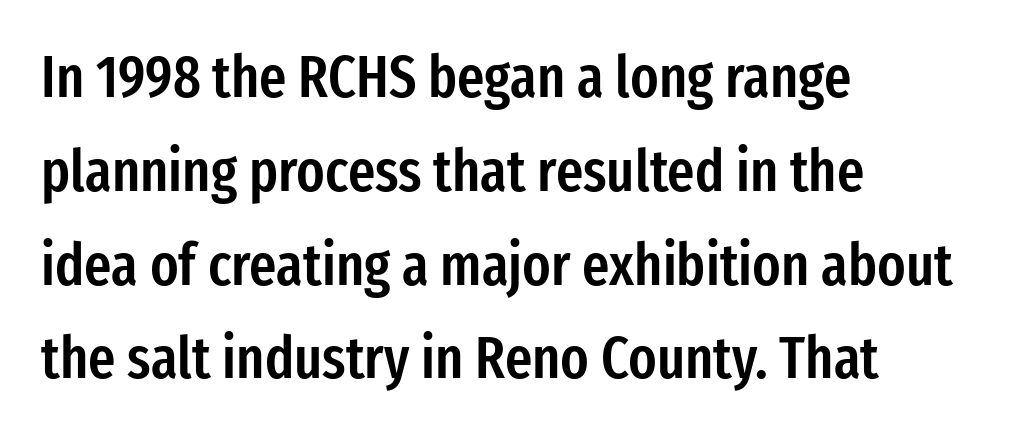
Q: Is the text bold? A: Semi-bold.
Q: Is the text italic (slanted)? A: No, it is upright.
Q: Is the typeface a serif or a sans-serif typeface? A: Sans-serif.
Q: Is the text underlined? A: No.
Q: How is the paragraph aligned? A: Left-aligned.
Q: Is the spacing between letters normal or unusually wide? A: Normal.
Q: Is the spacing between lines tight, normal or loose? A: Normal.
Q: Width (condensed, normal, or wide)? A: Condensed.
Q: Stroke contrast? A: Low.
Q: x-height? A: Medium.
Q: Monospaced? A: No.
